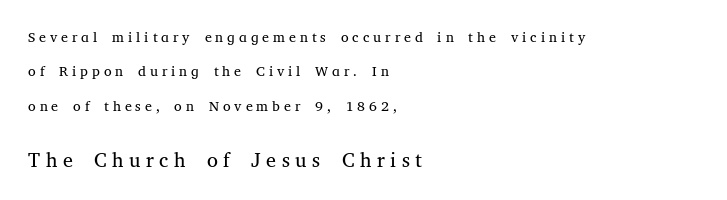
{"italic": "no", "bold": "no", "underline": "no", "align": "left", "line_spacing": "loose", "line_spacing_ratio": 2.45, "letter_spacing": "wide", "letter_spacing_em": 0.28, "larger_block": "second", "size_ratio": 1.43, "glyph_px": 20}
